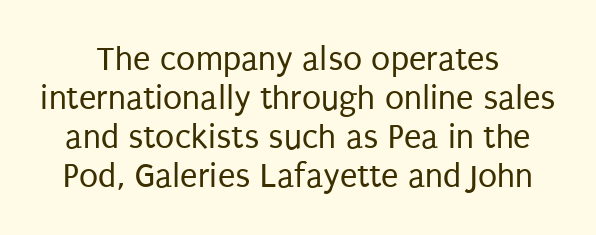
Q: Is the text bold? A: No.
Q: Is the text italic (slanted)? A: No, it is upright.
Q: Is the typeface a serif or a sans-serif typeface? A: Sans-serif.
Q: Is the text underlined? A: No.
Q: Is the spacing between letters normal or unusually wide? A: Normal.
Q: Is the spacing between lines tight, normal or loose? A: Tight.
Q: Width (condensed, normal, or wide)? A: Condensed.
Q: Stroke contrast? A: Low.
Q: x-height? A: Large.
Q: Monospaced? A: No.
